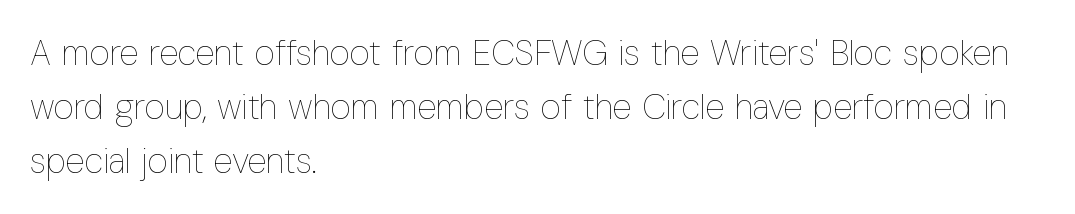
The passage shown has conventional tracking throughout. Rendered with straight, roman letterforms. These lines are set flush left with a ragged right edge. Nothing heavy about these letters — not bold at all. Clear beneath every line of the passage. The block of text has a typical density, with ordinary space between rows.
